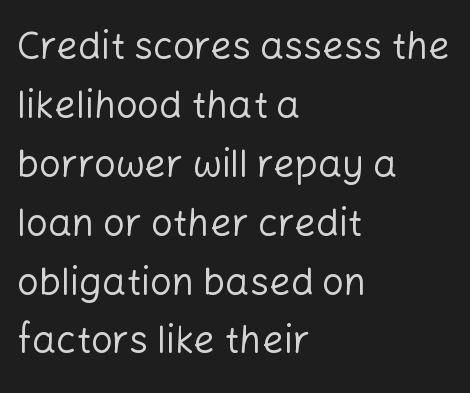
{"serif": "no", "italic": "no", "bold": "no", "weight": "regular", "width": "normal", "stroke_contrast": "low", "x_height": "medium", "monospaced": "no", "underline": "no", "align": "left", "line_spacing": "normal", "line_spacing_ratio": 1.55, "letter_spacing": "normal", "letter_spacing_em": 0.0, "glyph_px": 38}
